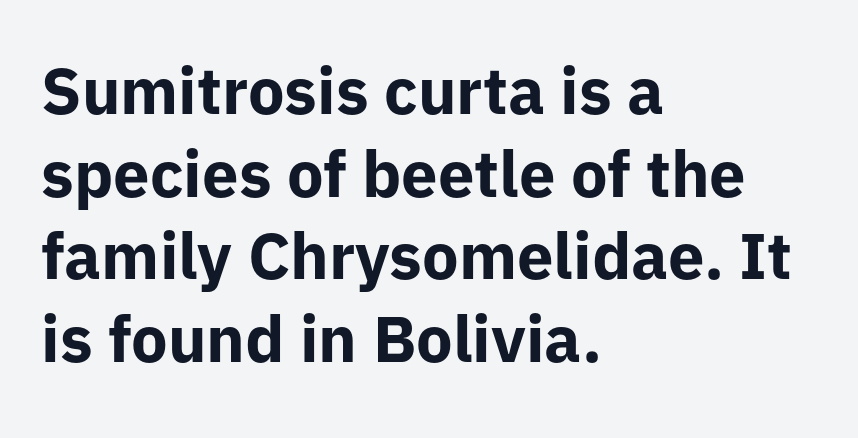
Q: Is the text bold? A: Yes.
Q: Is the text italic (slanted)? A: No, it is upright.
Q: Is the typeface a serif or a sans-serif typeface? A: Sans-serif.
Q: Is the text underlined? A: No.
Q: How is the paragraph aligned? A: Left-aligned.
Q: Is the spacing between letters normal or unusually wide? A: Normal.
Q: Is the spacing between lines tight, normal or loose? A: Normal.
Q: Width (condensed, normal, or wide)? A: Normal.
Q: Stroke contrast? A: Low.
Q: x-height? A: Medium.
Q: Monospaced? A: No.
